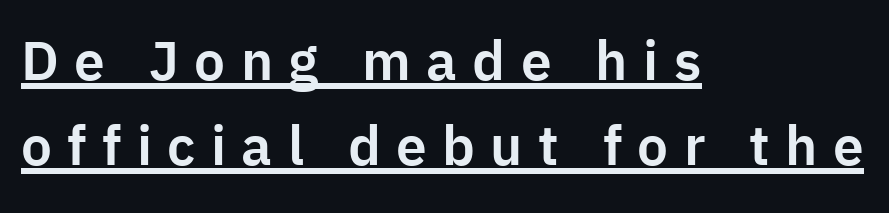
Q: Is the text italic (slanted)? A: No, it is upright.
Q: Is the typeface a serif or a sans-serif typeface? A: Sans-serif.
Q: Is the text underlined? A: Yes.
Q: How is the paragraph aligned? A: Left-aligned.
Q: Is the spacing between letters normal or unusually wide? A: Unusually wide.
Q: Is the spacing between lines tight, normal or loose? A: Normal.
Q: Width (condensed, normal, or wide)? A: Normal.
Q: Stroke contrast? A: Low.
Q: x-height? A: Medium.
Q: Monospaced? A: No.
